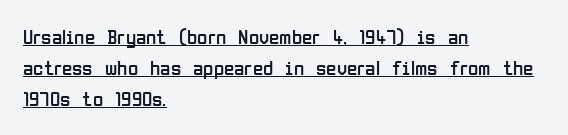
Q: Is the text bold? A: No.
Q: Is the text italic (slanted)? A: No, it is upright.
Q: Is the text underlined? A: Yes.
Q: How is the paragraph aligned? A: Left-aligned.
Q: Is the spacing between letters normal or unusually wide? A: Normal.
Q: Is the spacing between lines tight, normal or loose? A: Normal.
